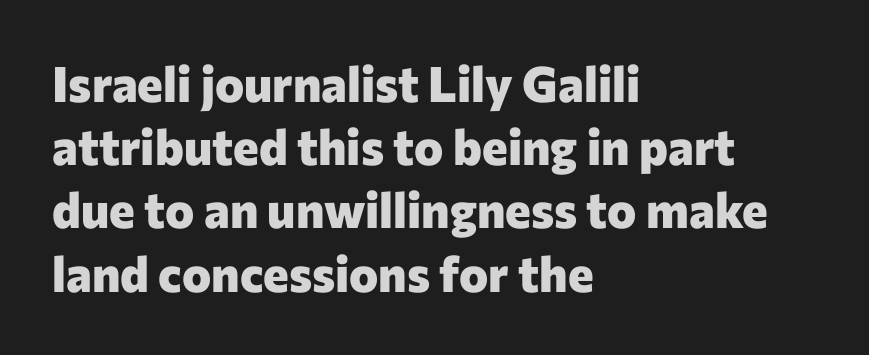
{"serif": "no", "italic": "no", "bold": "yes", "weight": "heavy", "width": "normal", "stroke_contrast": "low", "x_height": "medium", "monospaced": "no", "underline": "no", "align": "left", "line_spacing": "normal", "line_spacing_ratio": 1.29, "letter_spacing": "normal", "letter_spacing_em": 0.0, "glyph_px": 49}
